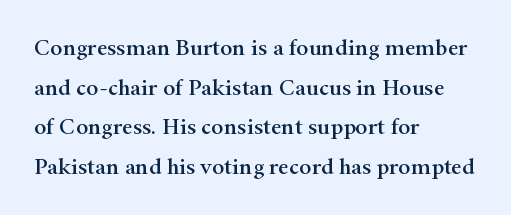
Q: Is the text italic (slanted)? A: No, it is upright.
Q: Is the text underlined? A: No.
Q: How is the paragraph aligned? A: Left-aligned.
Q: Is the spacing between letters normal or unusually wide? A: Normal.
